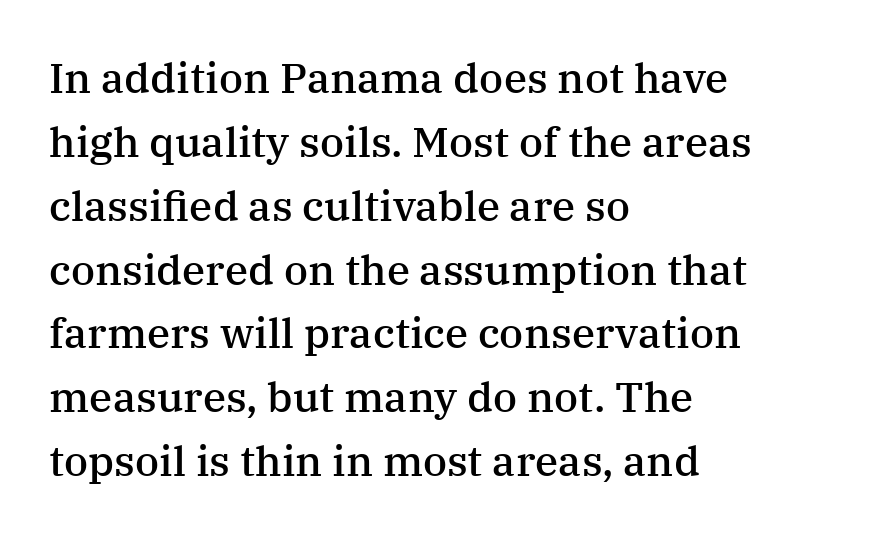
Notice how the passage keeps a crisp vertical edge on the left only. Note the varied advance widths — an 'i' is clearly narrower than an 'm'. Posture: straight, roman, zero tilt. Just letters on the line, the space beneath them empty.
